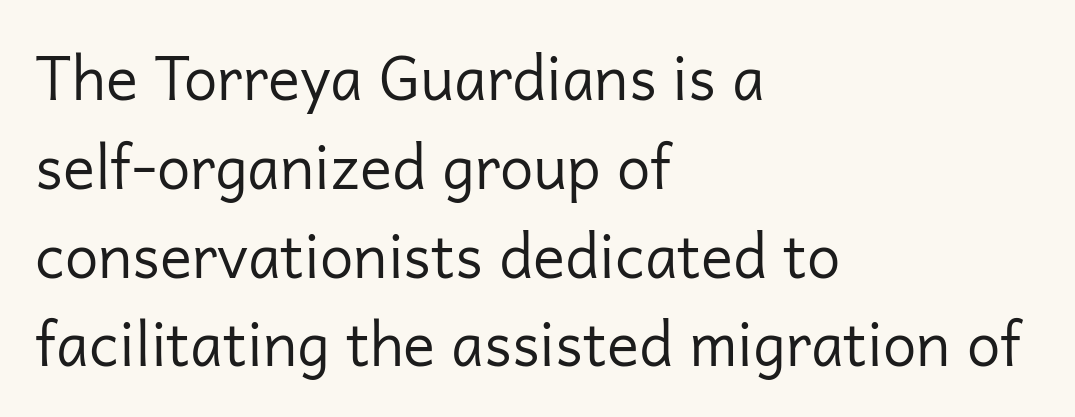
Do the letters lean? They stand straight. Plain, unruled lines of type. Compared with typical paragraphs, the rows here are spaced about the same. The letterforms sit shoulder to shoulder at normal distance.
